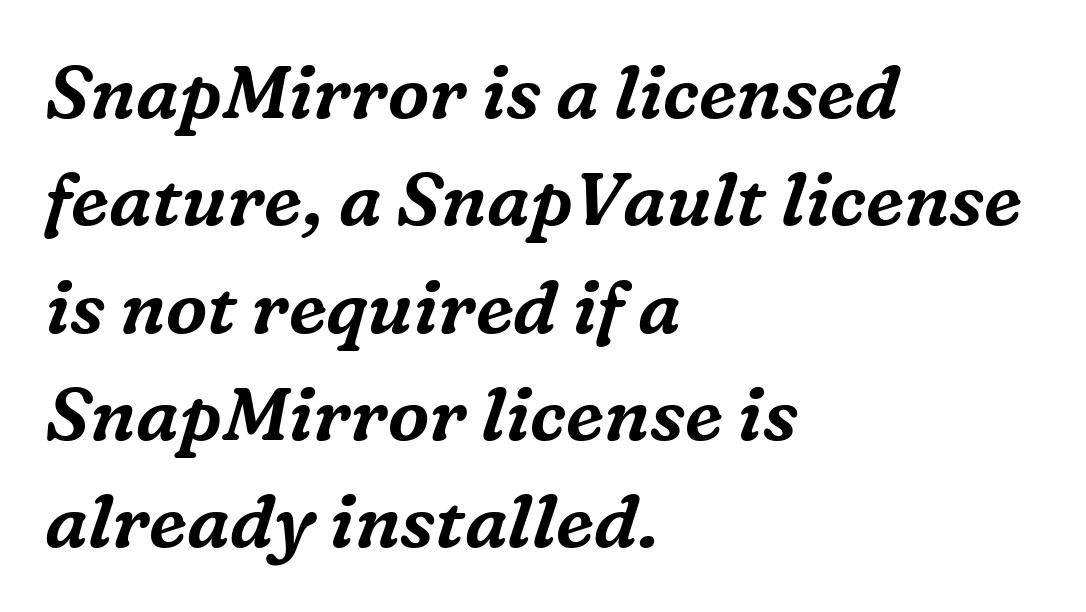
{"serif": "yes", "italic": "yes", "lean": "right", "slant_degrees": 16, "width": "normal", "stroke_contrast": "medium", "x_height": "medium", "monospaced": "no", "underline": "no", "align": "left", "line_spacing": "normal", "line_spacing_ratio": 1.45, "letter_spacing": "normal", "letter_spacing_em": 0.0, "glyph_px": 74}
